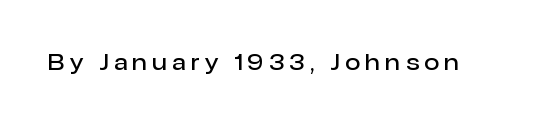
The image shows 22 px text type, upright; set unusually wide letter spacing (+0.24 em), not underlined.
